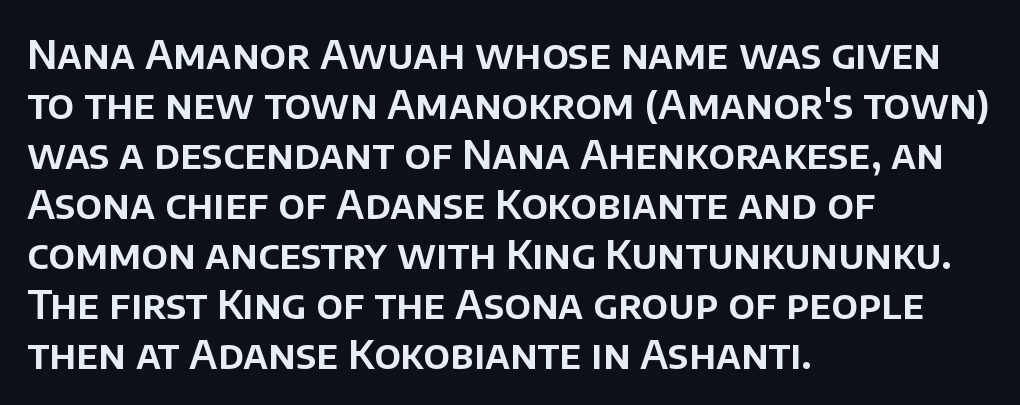
The image shows 40 px sans-serif type, upright; set left-aligned, normal line spacing (1.25x), normal letter spacing, not underlined; low stroke contrast and a large x-height.
